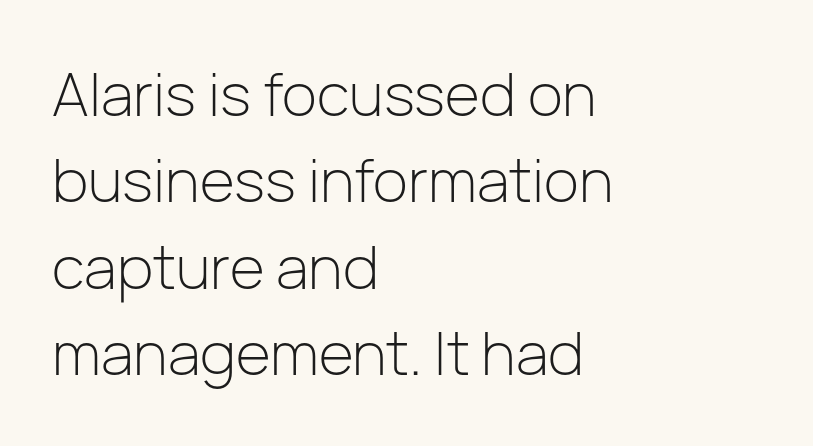
{"serif": "no", "italic": "no", "bold": "no", "weight": "light", "width": "normal", "stroke_contrast": "low", "x_height": "medium", "monospaced": "no", "underline": "no", "align": "left", "line_spacing": "normal", "line_spacing_ratio": 1.44, "letter_spacing": "normal", "letter_spacing_em": 0.0, "glyph_px": 60}
